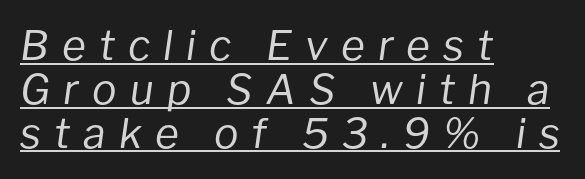
The image shows 41 px regular-weight type, italic (leaning right); set left-aligned, tight line spacing (1.07x), unusually wide letter spacing (+0.32 em), underlined; low stroke contrast and a medium x-height.
